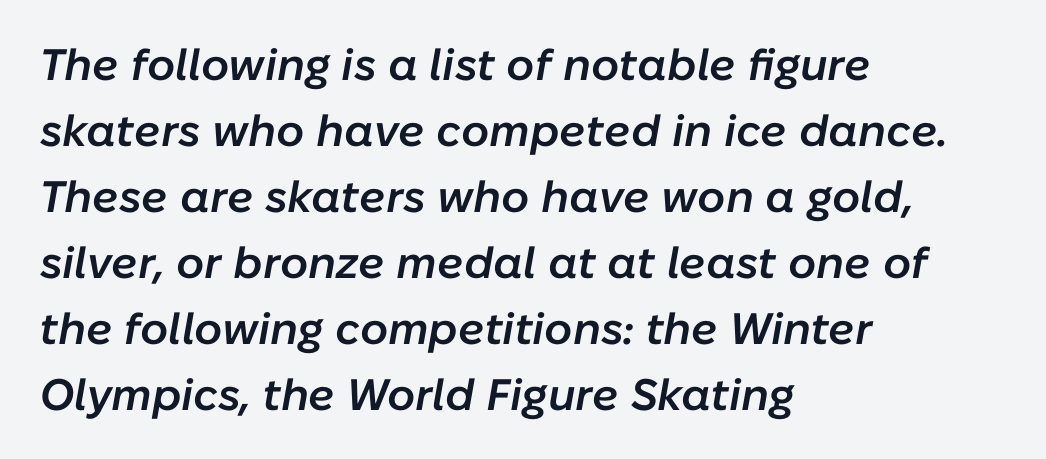
{"italic": "yes", "lean": "right", "slant_degrees": 10, "bold": "semi", "weight": "semibold", "width": "normal", "stroke_contrast": "low", "x_height": "medium", "monospaced": "no", "underline": "no", "align": "left", "line_spacing": "normal", "line_spacing_ratio": 1.5, "letter_spacing": "normal", "letter_spacing_em": 0.0, "glyph_px": 44}
